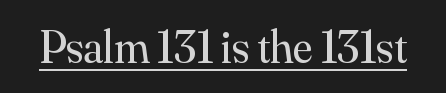
Q: Is the text bold? A: No.
Q: Is the text italic (slanted)? A: No, it is upright.
Q: Is the typeface a serif or a sans-serif typeface? A: Serif.
Q: Is the text underlined? A: Yes.
Q: Is the spacing between letters normal or unusually wide? A: Normal.
Q: Width (condensed, normal, or wide)? A: Normal.
Q: Stroke contrast? A: Medium.
Q: x-height? A: Small.
Q: Monospaced? A: No.
